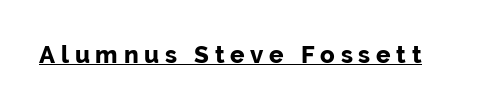
The image shows 24 px text type, upright; set unusually wide letter spacing (+0.24 em), underlined.
